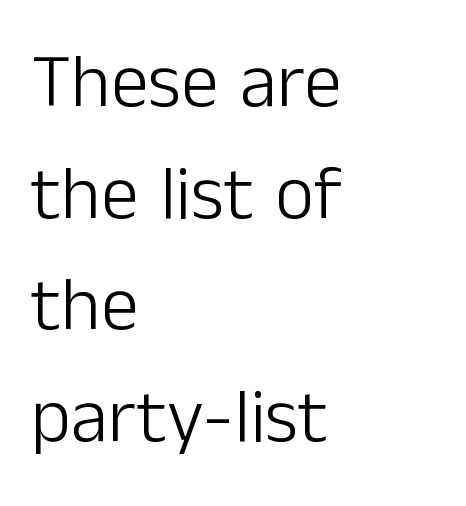
{"serif": "no", "italic": "no", "bold": "no", "weight": "light", "width": "normal", "stroke_contrast": "low", "x_height": "medium", "monospaced": "no", "underline": "no", "align": "left", "line_spacing": "normal", "line_spacing_ratio": 1.47, "letter_spacing": "normal", "letter_spacing_em": 0.0, "glyph_px": 76}
